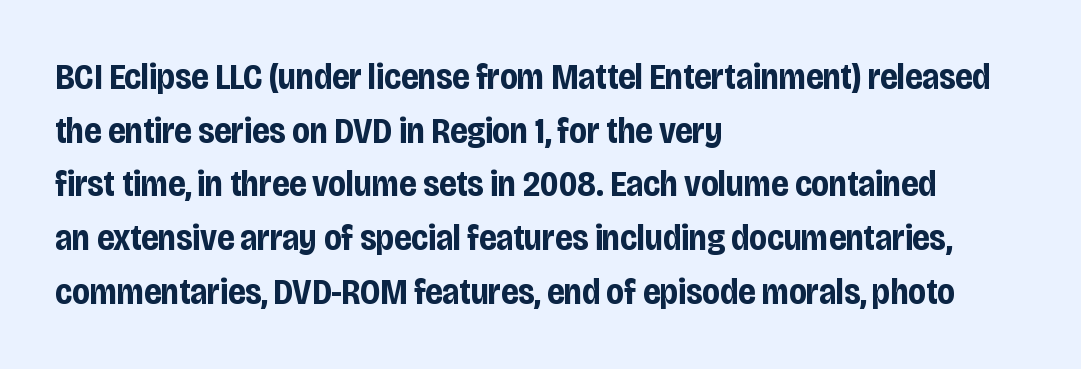
{"serif": "no", "italic": "no", "bold": "yes", "weight": "bold", "width": "condensed", "stroke_contrast": "low", "x_height": "large", "monospaced": "no", "underline": "no", "align": "left", "line_spacing": "normal", "line_spacing_ratio": 1.49, "letter_spacing": "normal", "letter_spacing_em": 0.0, "glyph_px": 36}
